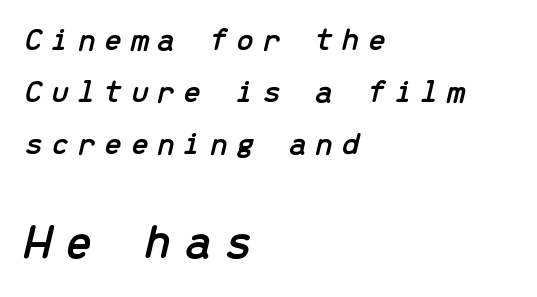
The lines sit at an ordinary, default distance from one another. Between these two stacked blocks, the lower one wins on size. Tracking value appears strongly positive — letters spread wide. Monospaced: the letters line up in strict vertical columns.
